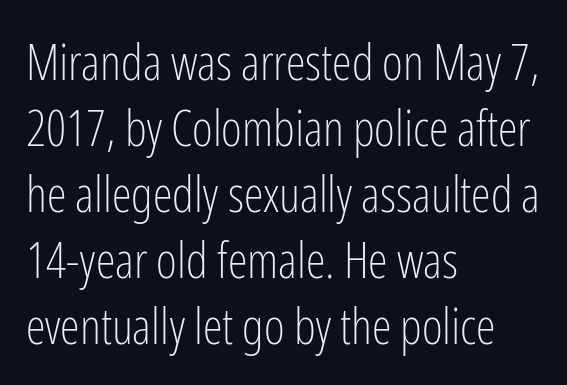
{"serif": "no", "italic": "no", "bold": "no", "weight": "light", "width": "condensed", "stroke_contrast": "low", "x_height": "medium", "monospaced": "no", "underline": "no", "align": "left", "line_spacing": "normal", "line_spacing_ratio": 1.32, "letter_spacing": "normal", "letter_spacing_em": 0.0, "glyph_px": 50}
